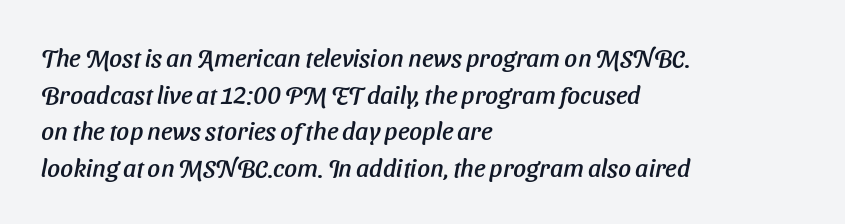
The image shows 25 px text type; set left-aligned, normal line spacing (1.47x), normal letter spacing, not underlined.
